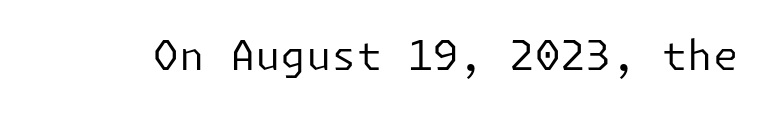
Q: Is the text bold? A: No.
Q: Is the text italic (slanted)? A: No, it is upright.
Q: Is the typeface a serif or a sans-serif typeface? A: Sans-serif.
Q: Is the text underlined? A: No.
Q: Is the spacing between letters normal or unusually wide? A: Normal.
Q: Width (condensed, normal, or wide)? A: Normal.
Q: Stroke contrast? A: Low.
Q: x-height? A: Medium.
